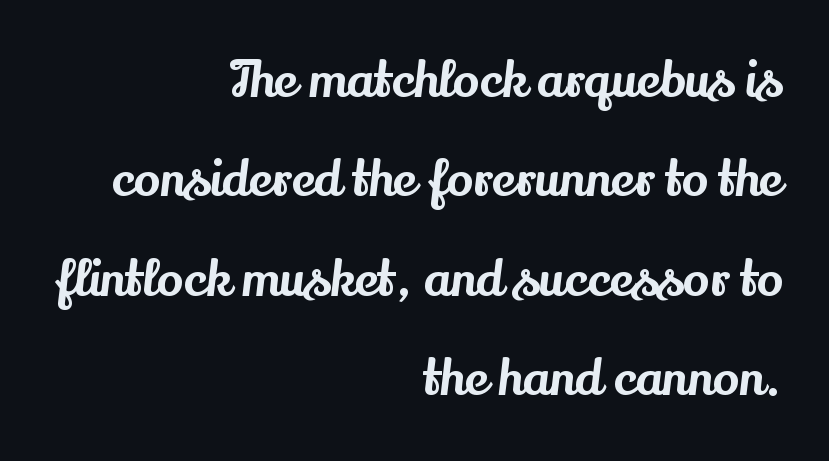
Q: Is the text italic (slanted)? A: Yes.
Q: Is the typeface a serif or a sans-serif typeface? A: Serif.
Q: Is the text underlined? A: No.
Q: How is the paragraph aligned? A: Right-aligned.
Q: Is the spacing between letters normal or unusually wide? A: Normal.
Q: Is the spacing between lines tight, normal or loose? A: Loose.
Q: Width (condensed, normal, or wide)? A: Normal.
Q: Stroke contrast? A: Medium.
Q: x-height? A: Small.
Q: Monospaced? A: No.
